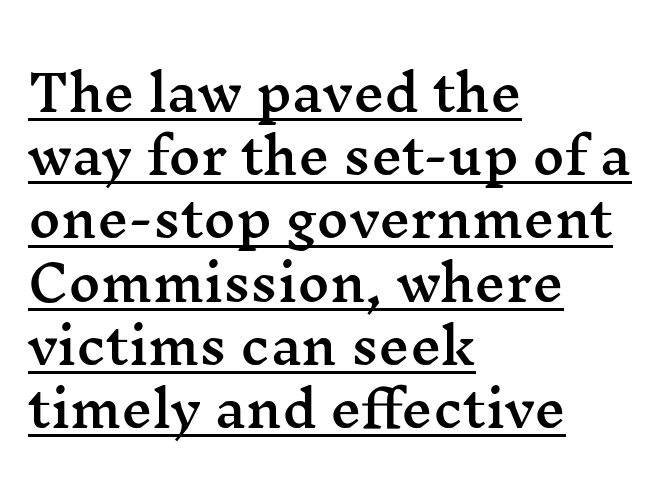
The image shows 49 px wide serif type, upright; set left-aligned, normal line spacing (1.29x), normal letter spacing, underlined; medium stroke contrast and a medium x-height.
